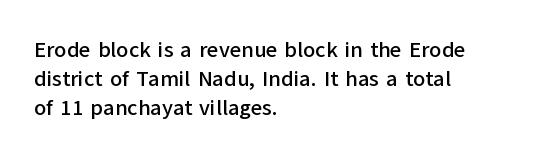
Q: Is the text italic (slanted)? A: No, it is upright.
Q: Is the text underlined? A: No.
Q: How is the paragraph aligned? A: Left-aligned.
Q: Is the spacing between letters normal or unusually wide? A: Normal.
Q: Is the spacing between lines tight, normal or loose? A: Normal.
